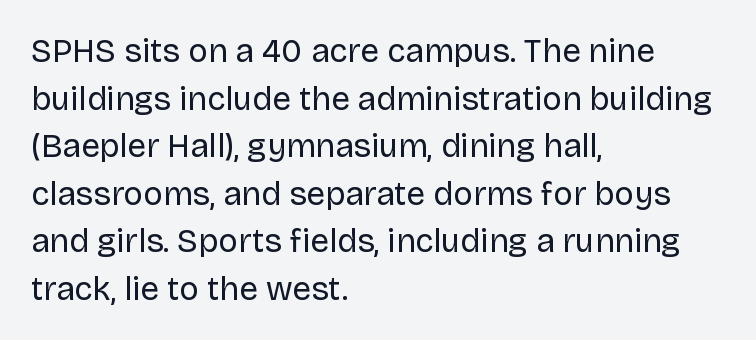
Italic: no, the glyphs are upright roman. The passage shown is typeset with a sans-serif family. The letters sit at their default tracking, neither squeezed nor spread. Heft: none added — not bold. The lines in this sample share a left origin and differ only in where they stop. How would I describe the line gaps? Plain and ordinary.
